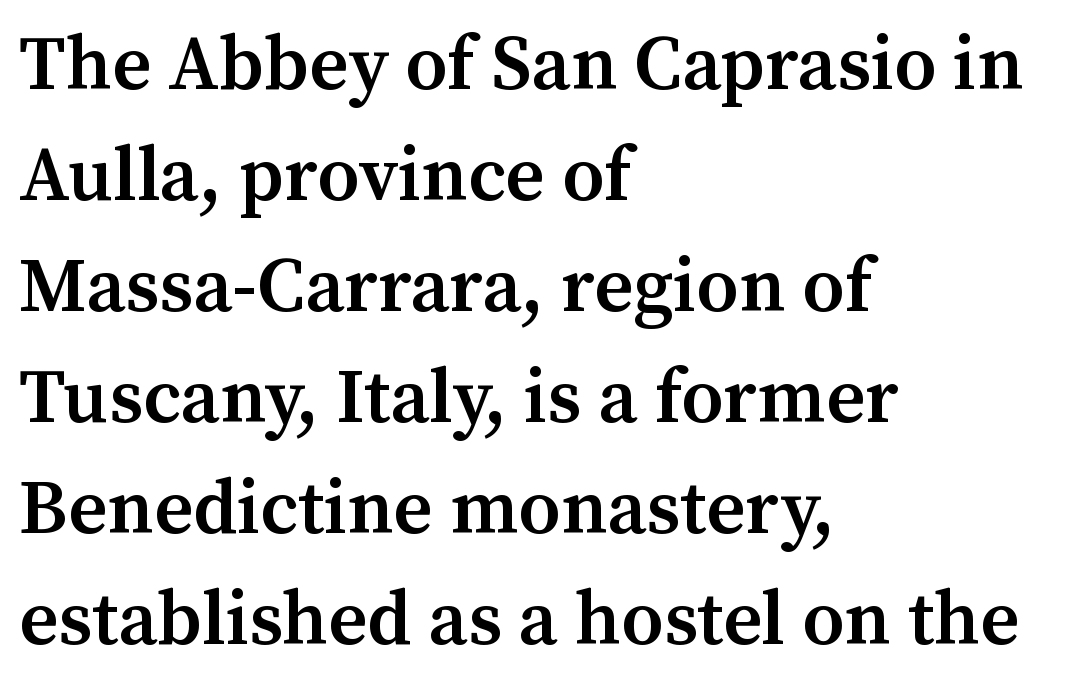
{"serif": "yes", "italic": "no", "bold": "semi", "weight": "semibold", "width": "normal", "stroke_contrast": "medium", "x_height": "medium", "monospaced": "no", "underline": "no", "align": "left", "line_spacing": "normal", "line_spacing_ratio": 1.46, "letter_spacing": "normal", "letter_spacing_em": 0.0, "glyph_px": 76}
